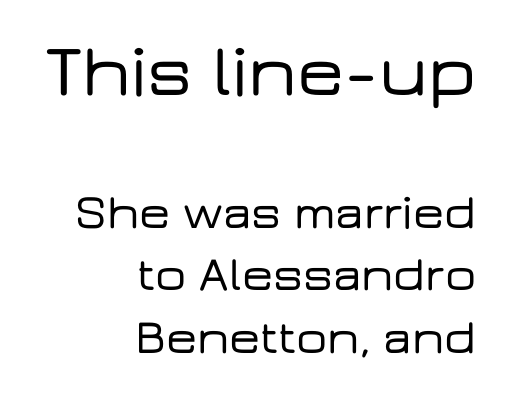
{"serif": "no", "italic": "no", "width": "wide", "stroke_contrast": "low", "x_height": "medium", "monospaced": "no", "underline": "no", "align": "right", "line_spacing": "normal", "line_spacing_ratio": 1.27, "letter_spacing": "normal", "letter_spacing_em": 0.0, "larger_block": "first", "size_ratio": 1.51, "glyph_px": 74}
